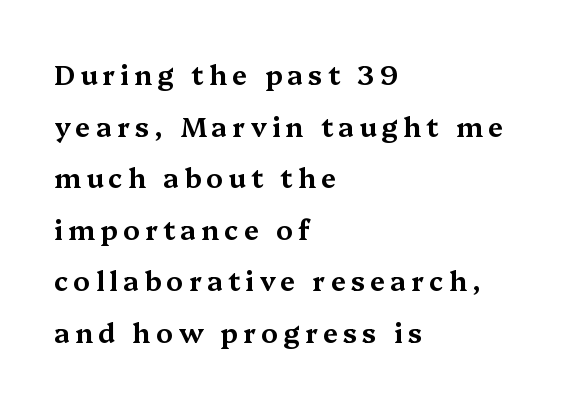
Does the leading feel generous? Absolutely, it's lavish. Posture: upright roman. Unmarked baselines from the first word to the last. The rendering anchors every line to the left-hand side.
